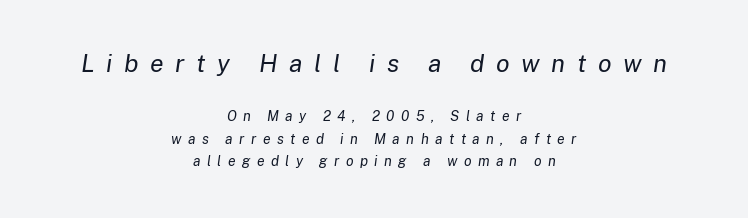
Q: Is the text bold? A: No.
Q: Is the text italic (slanted)? A: Yes, it leans right by about 8 degrees.
Q: Is the text underlined? A: No.
Q: How is the paragraph aligned? A: Centered.
Q: Is the spacing between letters normal or unusually wide? A: Unusually wide.
Q: Is the spacing between lines tight, normal or loose? A: Normal.
Q: Which block of text is set in a larger size, the first (top) or the second (bottom)? A: The first (top) one.
